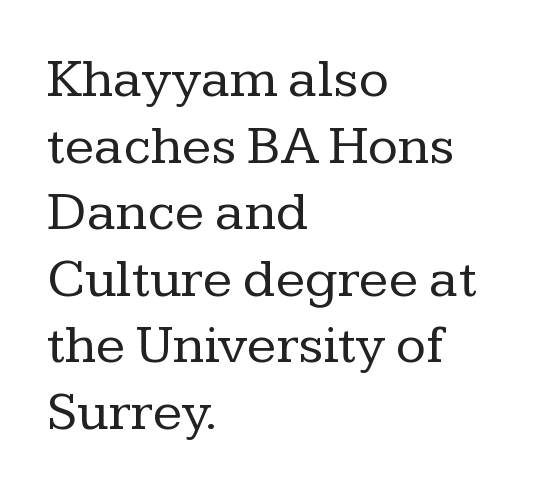
The image shows 55 px regular-weight serif type, upright; set left-aligned, line spacing 1.21x, normal letter spacing, not underlined; low stroke contrast and a medium x-height.
